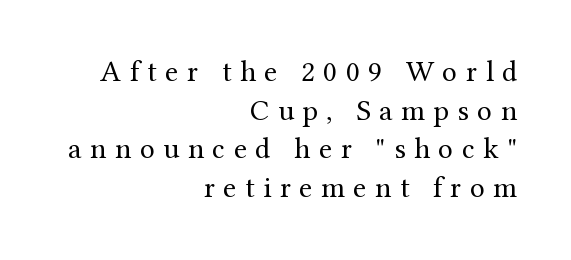
Clear beneath every line of the passage. Is this a heavy cut? Hardly; it is regular or lighter. Casual observation: everything's shoved over to the right. The letters are spread apart with noticeably loose tracking.
